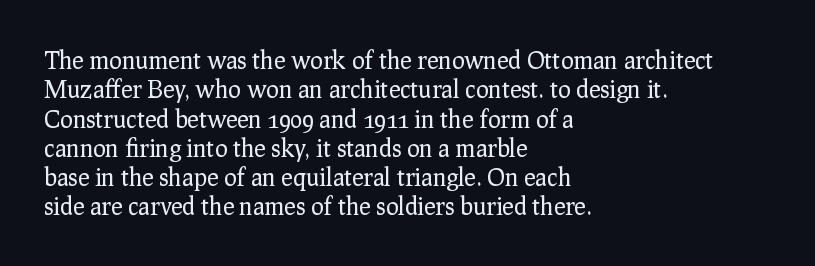
Q: Is the text bold? A: No.
Q: Is the text italic (slanted)? A: No, it is upright.
Q: Is the text underlined? A: No.
Q: How is the paragraph aligned? A: Left-aligned.
Q: Is the spacing between letters normal or unusually wide? A: Normal.
